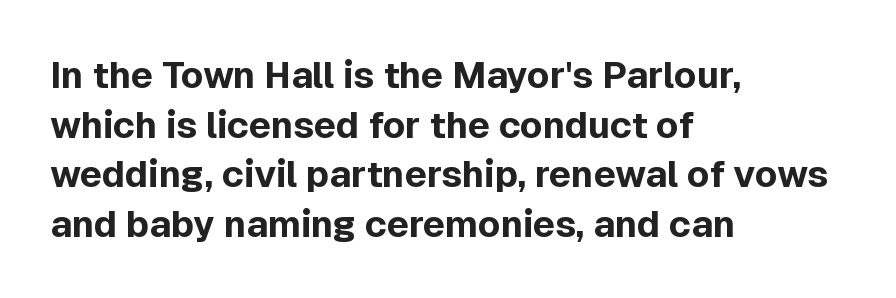
The image shows 37 px bold sans-serif type, upright; set left-aligned, normal line spacing (1.34x), normal letter spacing, not underlined; a medium x-height.
